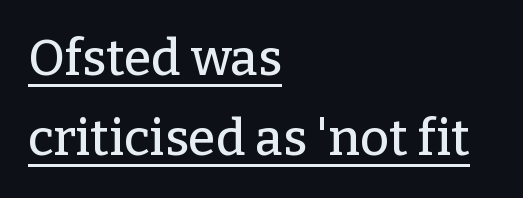
Is this a sans? No — the strokes have serifs. The rendering anchors every line to the left-hand side. This block has exactly the height ordinary leading produces. The letters advance in unequal steps, a hallmark of proportional type. Style check: upright. The glyphs are accompanied by a horizontal stroke just below them.
